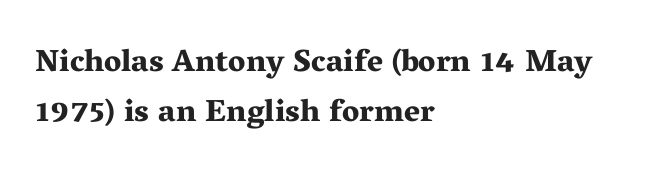
{"serif": "yes", "italic": "no", "bold": "yes", "weight": "bold", "width": "wide", "stroke_contrast": "medium", "x_height": "medium", "monospaced": "no", "underline": "no", "align": "left", "line_spacing": "normal", "line_spacing_ratio": 1.6, "letter_spacing": "normal", "letter_spacing_em": 0.0, "glyph_px": 31}
